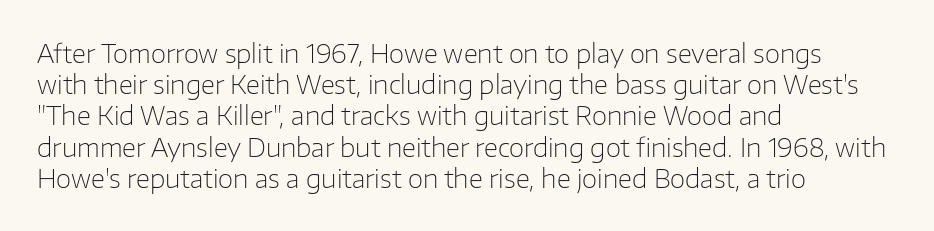
{"italic": "no", "bold": "no", "underline": "no", "align": "left", "line_spacing": "normal", "line_spacing_ratio": 1.25, "letter_spacing": "normal", "letter_spacing_em": 0.0, "glyph_px": 25}
